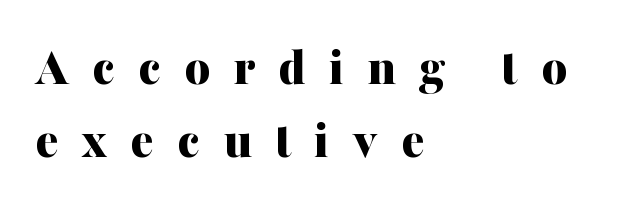
Vertical strokes here are truly vertical. Regarding serifs, this sample has them. The words here are not underlined. Honestly, the letter spacing is so wide it's the main thing you notice. The rows are spaced the way most documents space them.
